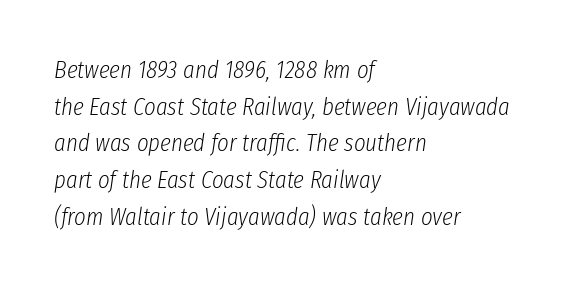
The image shows 25 px text type, italic (leaning right); set left-aligned, normal line spacing (1.47x), normal letter spacing, not underlined.
